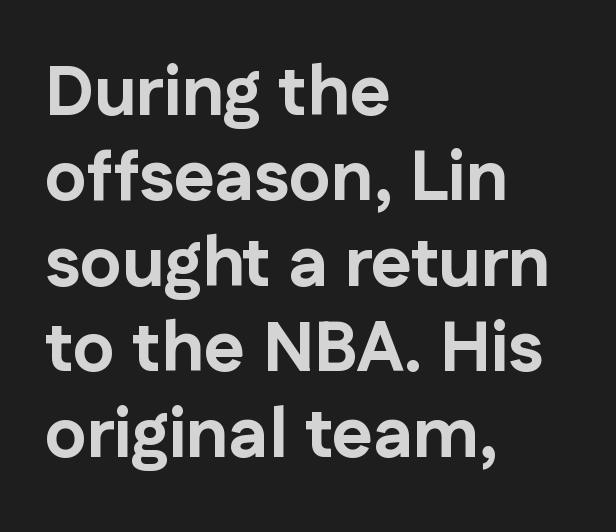
The gaps between neighbouring characters are ordinary and unremarkable. A roman cut, with each character standing at attention. Beneath every word, the page is bare. This rendering uses left alignment, leaving the right contour irregular. Each glyph is drawn with heavy, bold strokes.
